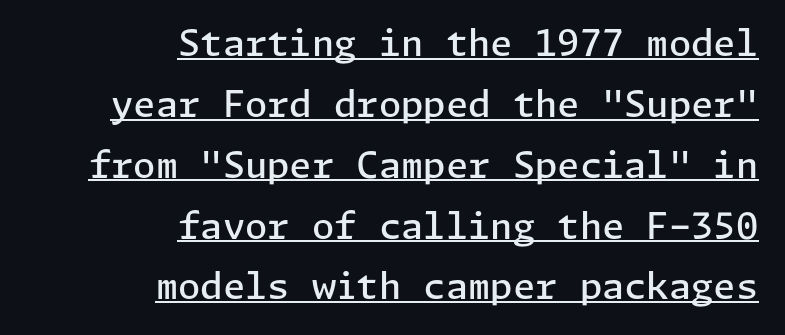
Q: Is the text bold? A: Semi-bold.
Q: Is the text italic (slanted)? A: No, it is upright.
Q: Is the typeface a serif or a sans-serif typeface? A: Sans-serif.
Q: Is the text underlined? A: Yes.
Q: How is the paragraph aligned? A: Right-aligned.
Q: Is the spacing between letters normal or unusually wide? A: Normal.
Q: Is the spacing between lines tight, normal or loose? A: Normal.
Q: Width (condensed, normal, or wide)? A: Normal.
Q: Stroke contrast? A: Low.
Q: x-height? A: Medium.
